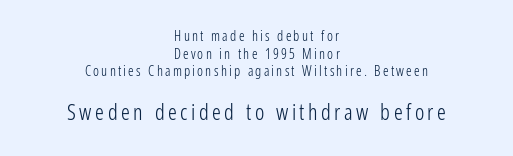
The image shows 22 px text type, upright; set centered, normal line spacing (1.26x), not underlined; the second (bottom) block is 1.57x larger.
